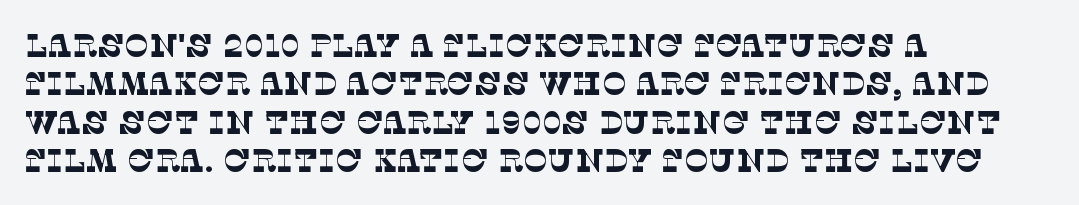
Spacing verdict: proportional, widths tailored to each character. The face used here is seriffed, in the tradition of book romans. The compositor pushed each line to the left boundary. The line texture is even and compact thanks to regular tracking. Clear beneath every line of the passage.
